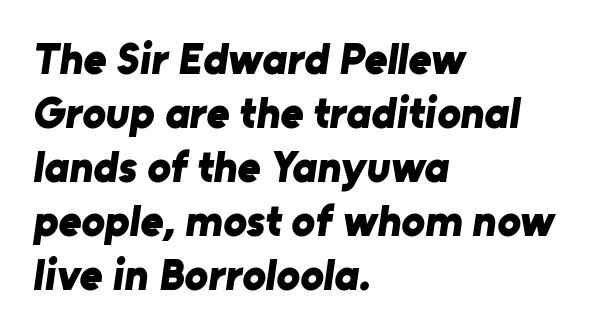
{"serif": "no", "bold": "yes", "weight": "bold", "width": "normal", "stroke_contrast": "low", "x_height": "medium", "monospaced": "no", "underline": "no", "align": "left", "line_spacing_ratio": 1.23, "letter_spacing": "normal", "letter_spacing_em": 0.0, "glyph_px": 44}
